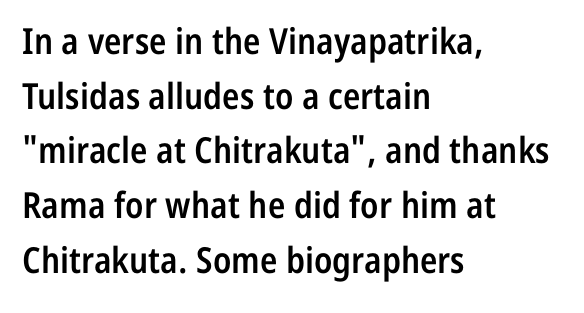
Letter spacing: default. The rendering uses natural spacing where letterforms have individual widths. The block of text has a typical density, with ordinary space between rows. A student would call this left alignment; a typographer would say flush left, rag right.
